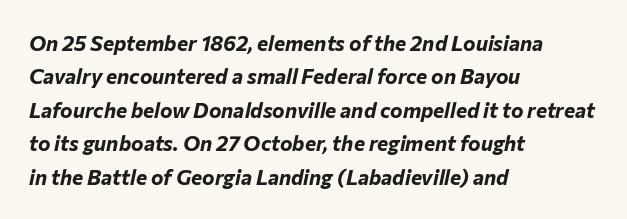
{"italic": "yes", "lean": "right", "slant_degrees": 12, "bold": "yes", "underline": "no", "align": "left", "line_spacing": "normal", "line_spacing_ratio": 1.59, "letter_spacing": "normal", "letter_spacing_em": 0.0, "glyph_px": 21}
